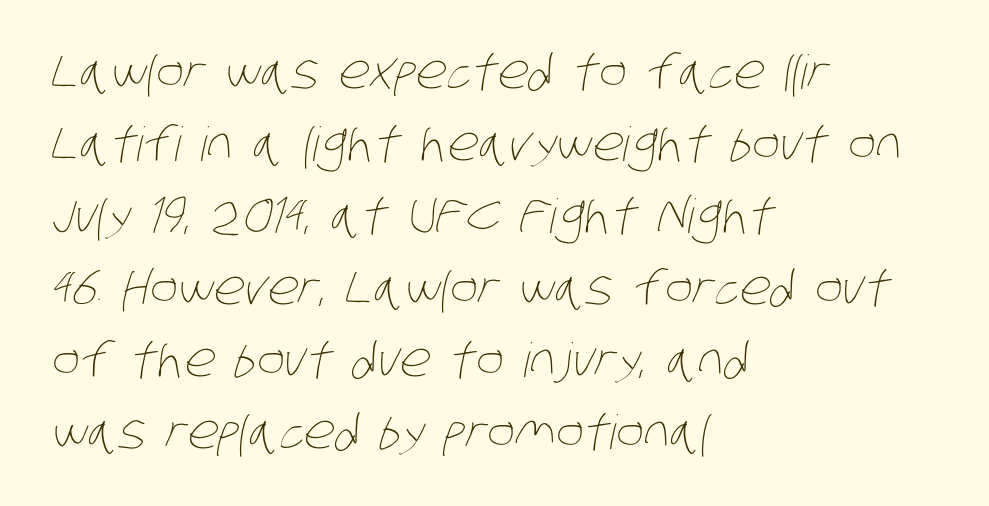
{"bold": "no", "weight": "thin", "width": "condensed", "stroke_contrast": "low", "x_height": "large", "monospaced": "no", "underline": "no", "align": "left", "line_spacing": "normal", "line_spacing_ratio": 1.53, "letter_spacing": "normal", "letter_spacing_em": 0.0, "glyph_px": 47}
